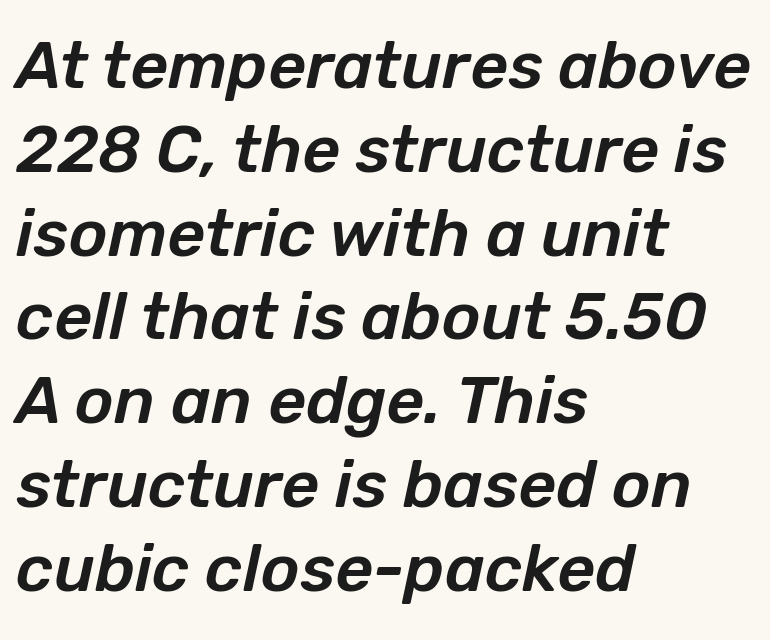
The image shows 66 px text type, italic (leaning right); set left-aligned, normal line spacing (1.27x), normal letter spacing, not underlined; low stroke contrast and a medium x-height.
